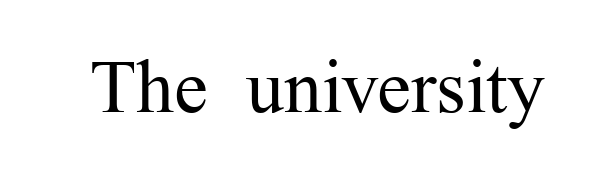
{"serif": "yes", "italic": "no", "bold": "no", "weight": "regular", "width": "normal", "stroke_contrast": "medium", "x_height": "medium", "monospaced": "no", "underline": "no", "letter_spacing": "normal", "letter_spacing_em": 0.0, "glyph_px": 76}
